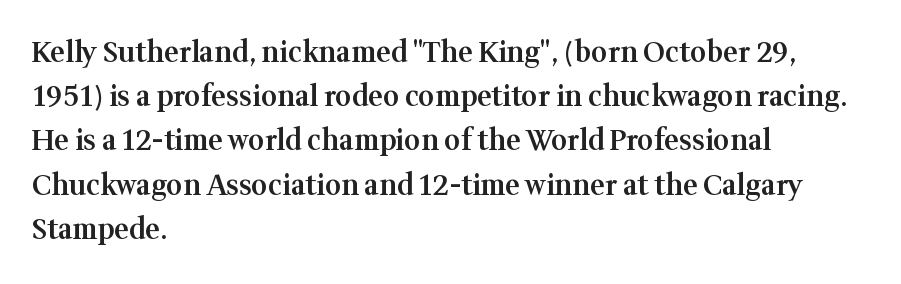
{"serif": "yes", "italic": "no", "bold": "semi", "weight": "semibold", "width": "normal", "stroke_contrast": "medium", "x_height": "medium", "monospaced": "no", "underline": "no", "align": "left", "line_spacing": "normal", "line_spacing_ratio": 1.58, "letter_spacing": "normal", "letter_spacing_em": 0.0, "glyph_px": 28}
